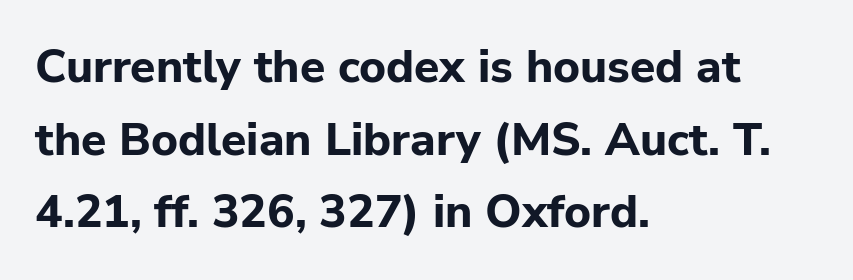
{"serif": "no", "italic": "no", "bold": "yes", "weight": "bold", "width": "normal", "stroke_contrast": "low", "x_height": "medium", "monospaced": "no", "underline": "no", "align": "left", "line_spacing": "normal", "line_spacing_ratio": 1.58, "letter_spacing": "normal", "letter_spacing_em": 0.0, "glyph_px": 46}
